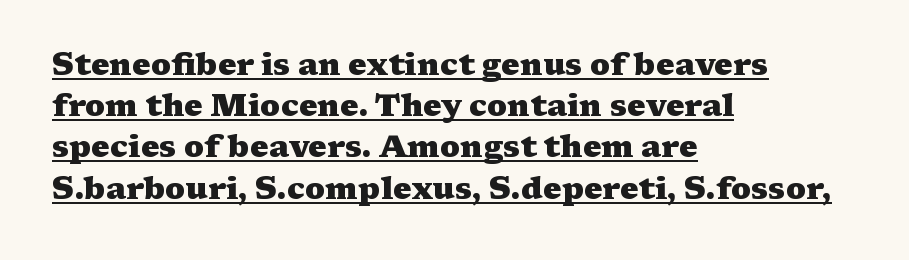
You can tell it's not italic because the verticals are truly vertical. Strong, thick strokes mark this as bold type. Does a line run under the words? Yes, clearly. Casual observation: everything's shoved over to the left.
